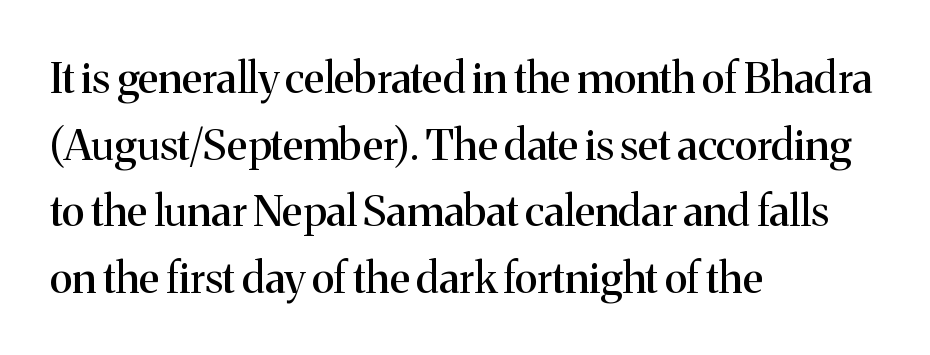
Q: Is the text italic (slanted)? A: No, it is upright.
Q: Is the typeface a serif or a sans-serif typeface? A: Serif.
Q: Is the text underlined? A: No.
Q: How is the paragraph aligned? A: Left-aligned.
Q: Is the spacing between letters normal or unusually wide? A: Normal.
Q: Is the spacing between lines tight, normal or loose? A: Normal.
Q: Width (condensed, normal, or wide)? A: Normal.
Q: Stroke contrast? A: Medium.
Q: x-height? A: Medium.
Q: Monospaced? A: No.
